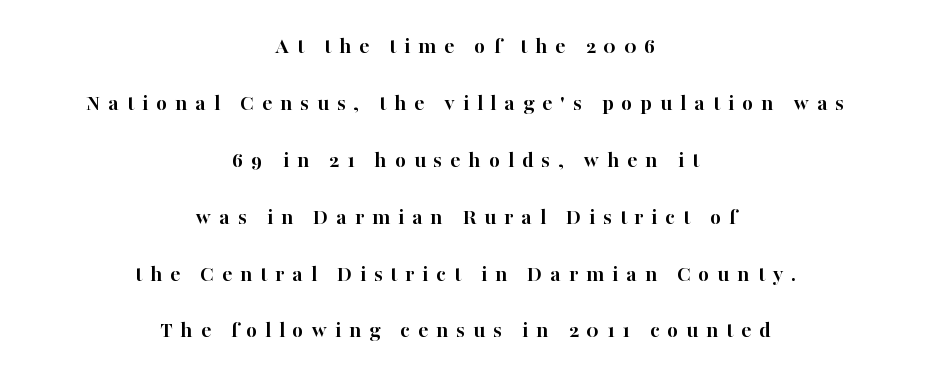
Q: Is the text bold? A: Yes.
Q: Is the text italic (slanted)? A: No, it is upright.
Q: Is the text underlined? A: No.
Q: How is the paragraph aligned? A: Centered.
Q: Is the spacing between letters normal or unusually wide? A: Unusually wide.
Q: Is the spacing between lines tight, normal or loose? A: Loose.
